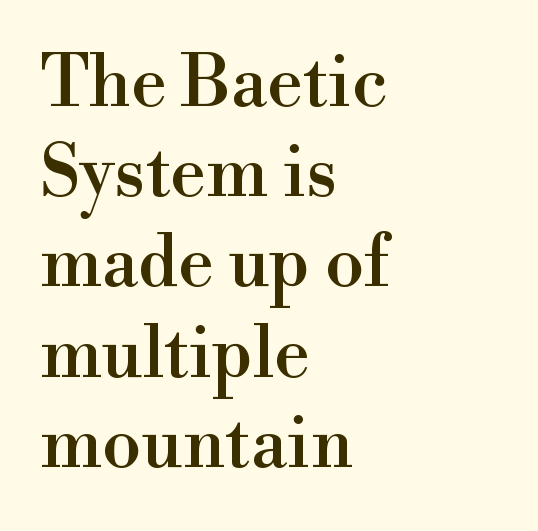
The image shows 71 px serif type, upright; set left-aligned, normal line spacing (1.27x), normal letter spacing, not underlined; a small x-height.
